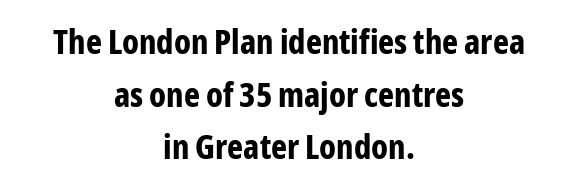
{"serif": "no", "italic": "no", "bold": "yes", "weight": "bold", "width": "condensed", "stroke_contrast": "low", "x_height": "medium", "monospaced": "no", "underline": "no", "align": "center", "line_spacing": "normal", "line_spacing_ratio": 1.55, "letter_spacing": "normal", "letter_spacing_em": 0.0, "glyph_px": 34}
